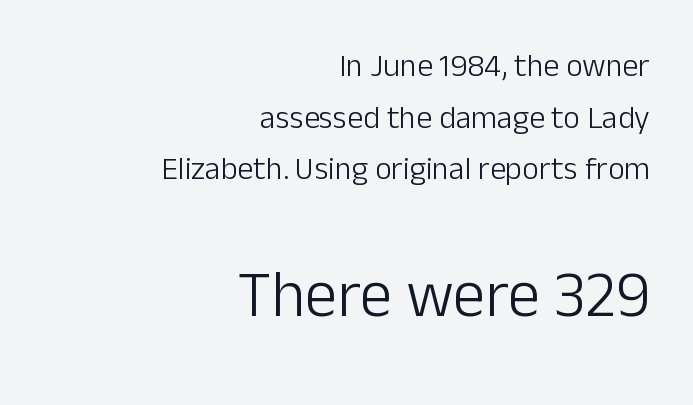
Heft: none added — not bold. No extra tracking has been applied to these lines. All the whitespace from short lines collects on the left. The glyphs are unaccompanied by any horizontal stroke below them.
